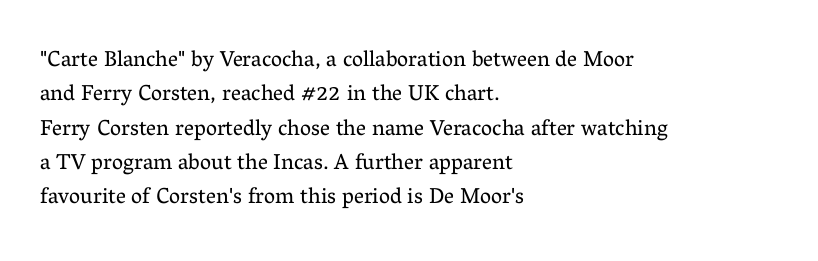
{"italic": "no", "bold": "no", "underline": "no", "align": "left", "line_spacing": "normal", "line_spacing_ratio": 1.56, "letter_spacing": "normal", "letter_spacing_em": 0.0, "glyph_px": 22}
